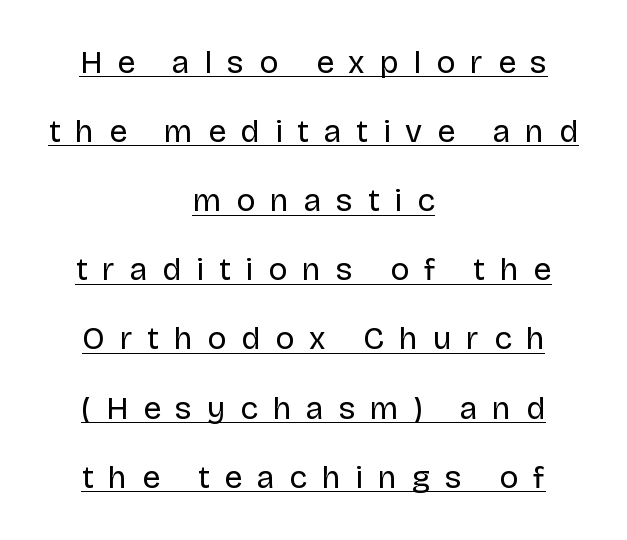
Q: Is the text bold? A: No.
Q: Is the text italic (slanted)? A: No, it is upright.
Q: Is the typeface a serif or a sans-serif typeface? A: Sans-serif.
Q: Is the text underlined? A: Yes.
Q: How is the paragraph aligned? A: Centered.
Q: Is the spacing between letters normal or unusually wide? A: Unusually wide.
Q: Is the spacing between lines tight, normal or loose? A: Loose.
Q: Width (condensed, normal, or wide)? A: Normal.
Q: Stroke contrast? A: Low.
Q: x-height? A: Large.
Q: Monospaced? A: No.
